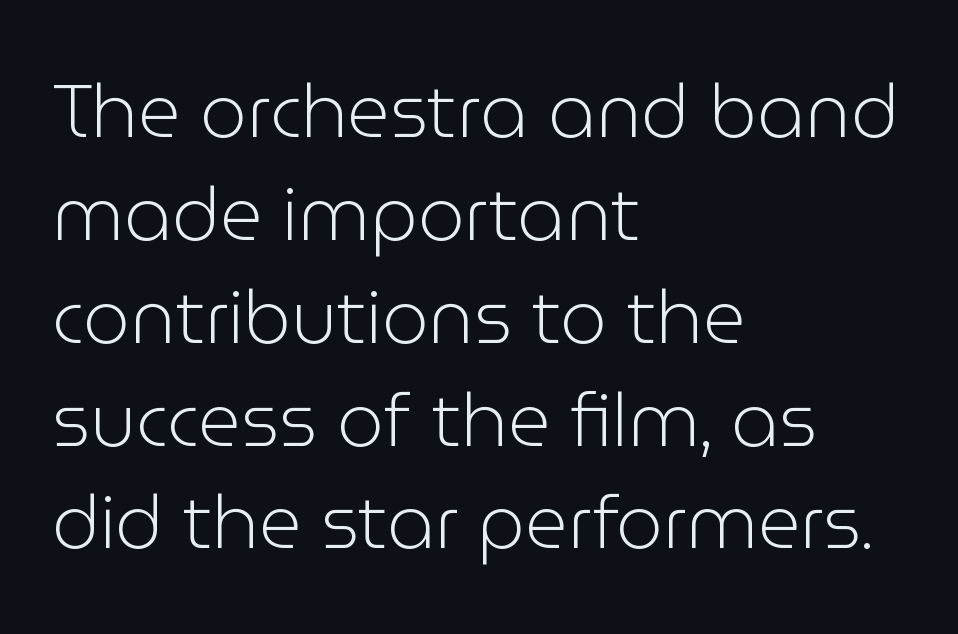
{"serif": "no", "italic": "no", "bold": "no", "weight": "light", "width": "normal", "stroke_contrast": "low", "x_height": "medium", "monospaced": "no", "underline": "no", "align": "left", "line_spacing": "normal", "line_spacing_ratio": 1.39, "letter_spacing": "normal", "letter_spacing_em": 0.0, "glyph_px": 74}
